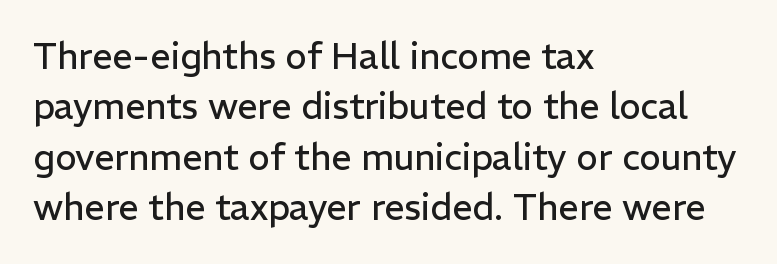
Q: Is the text bold? A: No.
Q: Is the text italic (slanted)? A: No, it is upright.
Q: Is the typeface a serif or a sans-serif typeface? A: Sans-serif.
Q: Is the text underlined? A: No.
Q: How is the paragraph aligned? A: Left-aligned.
Q: Is the spacing between letters normal or unusually wide? A: Normal.
Q: Is the spacing between lines tight, normal or loose? A: Normal.
Q: Width (condensed, normal, or wide)? A: Normal.
Q: Stroke contrast? A: Low.
Q: x-height? A: Medium.
Q: Monospaced? A: No.
